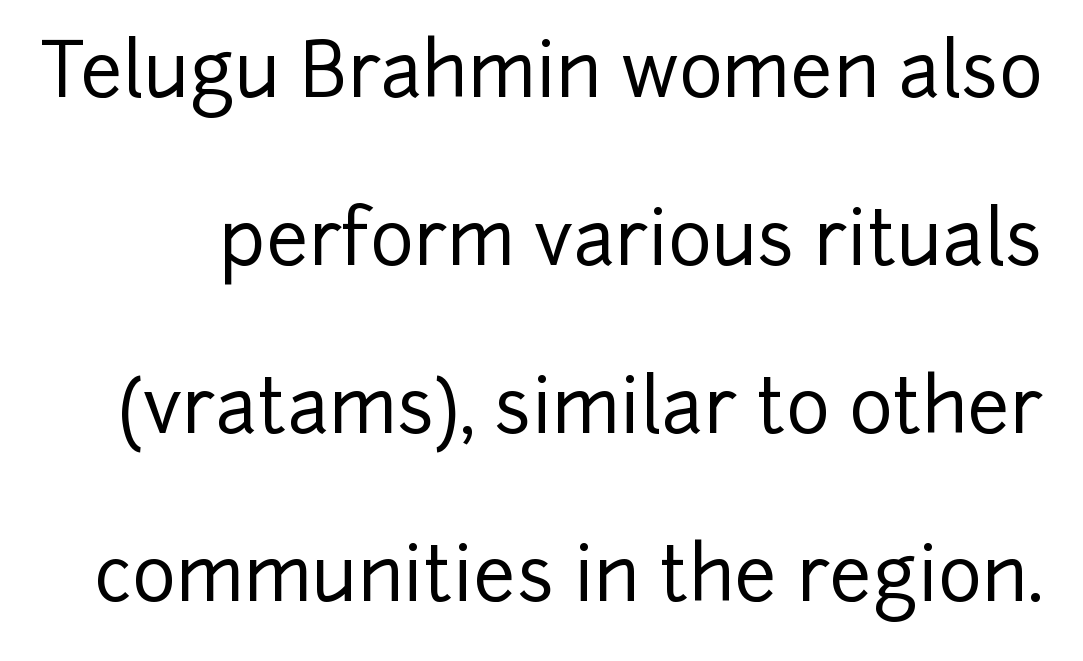
Posture: vertical. Serif or sans? Sans — the stroke terminals are bare. Each row of text sits above clean, open space. You could fit nearly another row in the gap between these rows. What stands out about the letter spacing? Nothing — it is the standard amount.
